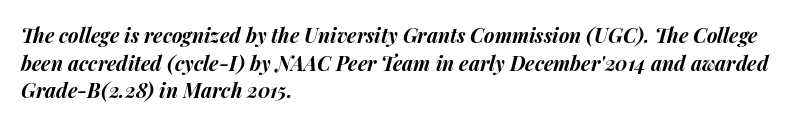
{"italic": "yes", "lean": "right", "slant_degrees": 14, "bold": "yes", "underline": "no", "align": "left", "line_spacing": "normal", "line_spacing_ratio": 1.38, "letter_spacing": "normal", "letter_spacing_em": 0.0, "glyph_px": 20}
